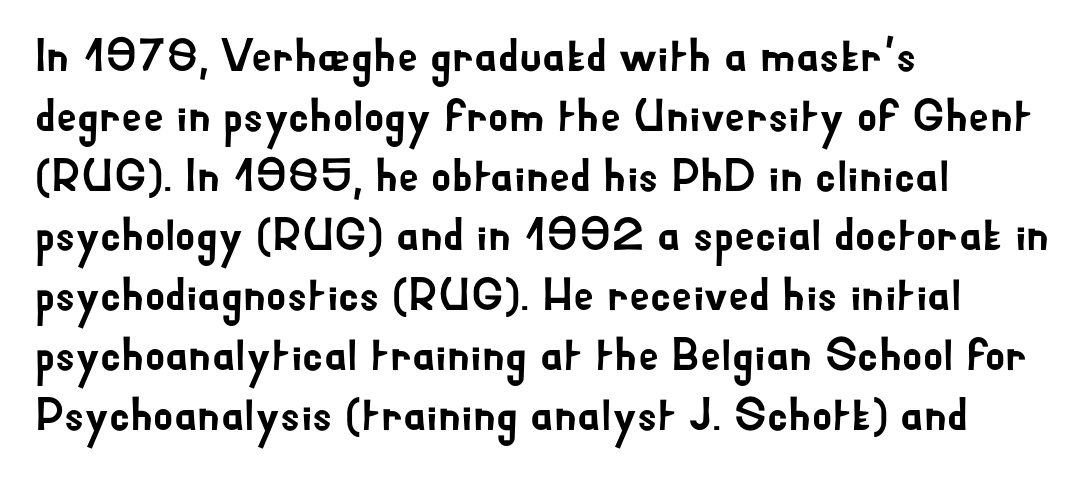
Q: Is the text italic (slanted)? A: No, it is upright.
Q: Is the typeface a serif or a sans-serif typeface? A: Sans-serif.
Q: Is the text underlined? A: No.
Q: How is the paragraph aligned? A: Left-aligned.
Q: Is the spacing between letters normal or unusually wide? A: Normal.
Q: Is the spacing between lines tight, normal or loose? A: Normal.
Q: Width (condensed, normal, or wide)? A: Normal.
Q: Stroke contrast? A: Low.
Q: x-height? A: Small.
Q: Monospaced? A: No.
